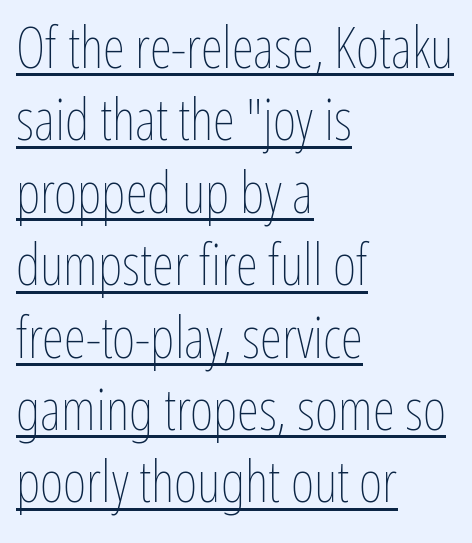
{"italic": "no", "bold": "no", "weight": "thin", "width": "condensed", "stroke_contrast": "low", "x_height": "medium", "monospaced": "no", "underline": "yes", "align": "left", "line_spacing": "normal", "line_spacing_ratio": 1.27, "letter_spacing": "normal", "letter_spacing_em": 0.0, "glyph_px": 57}
